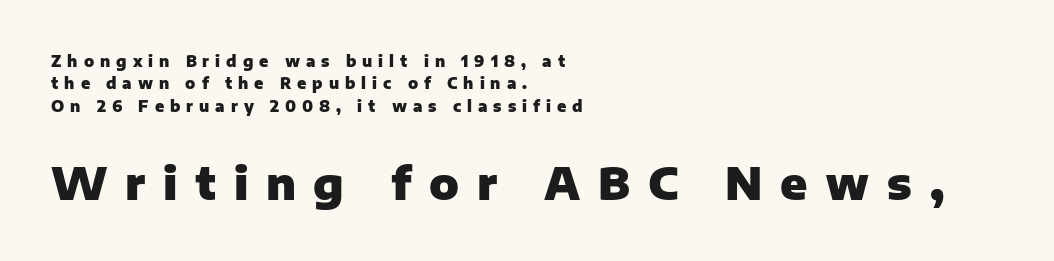
Q: Is the text bold? A: Yes.
Q: Is the text italic (slanted)? A: No, it is upright.
Q: Is the typeface a serif or a sans-serif typeface? A: Sans-serif.
Q: Is the text underlined? A: No.
Q: How is the paragraph aligned? A: Left-aligned.
Q: Is the spacing between letters normal or unusually wide? A: Unusually wide.
Q: Is the spacing between lines tight, normal or loose? A: Normal.
Q: Which block of text is set in a larger size, the first (top) or the second (bottom)? A: The second (bottom) one.
Q: Width (condensed, normal, or wide)? A: Normal.
Q: Stroke contrast? A: Low.
Q: x-height? A: Medium.
Q: Monospaced? A: No.
